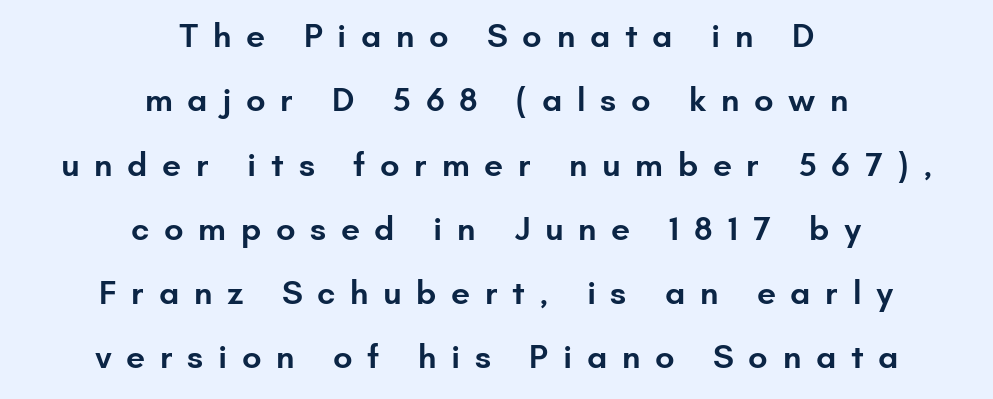
This sample has the flowing, uneven cadence of proportional lettering. Short note: letters widely spaced. The rendering positions every line midway between the sides. A roman cut, with each character standing at attention.
